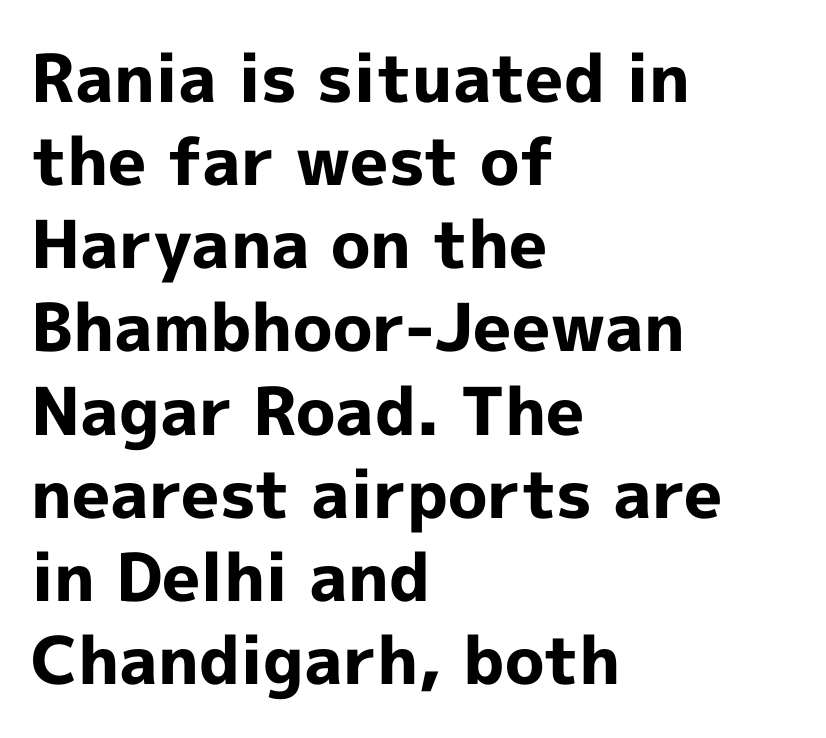
The image shows 66 px bold sans-serif type, upright; set left-aligned, normal line spacing (1.26x), normal letter spacing, not underlined; a medium x-height.
